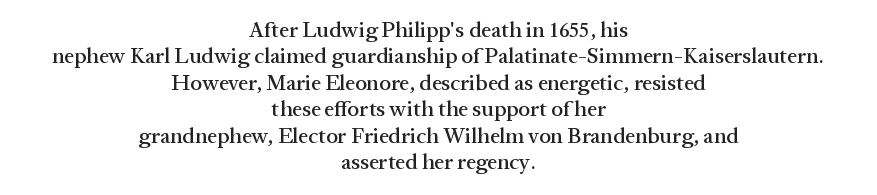
The image shows 22 px text type, upright; set centered, line spacing 1.2x, normal letter spacing, not underlined.
